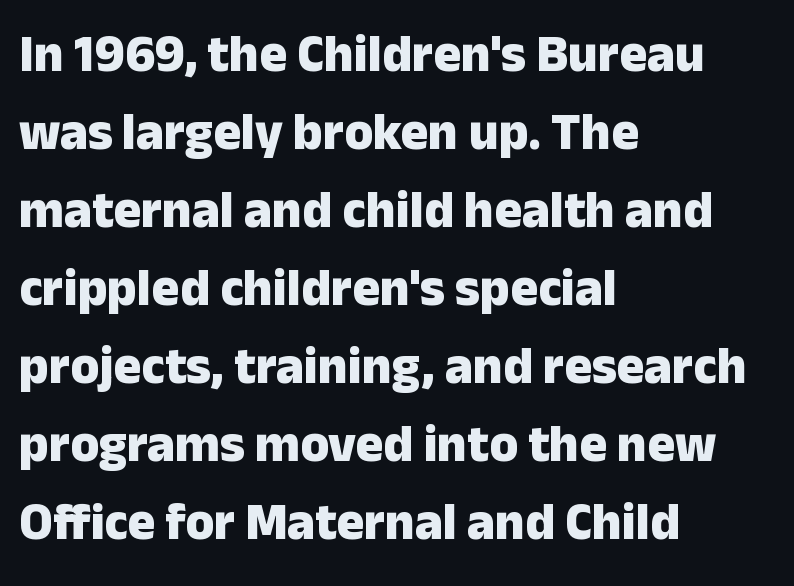
Which margin do the lines hug? The left one — the right edge is uneven. Caption: standard tracking, unaltered. The text was rendered using a sans face with plain stroke endings. Clear beneath every line of the passage. Nope, not italic — everything's standing straight. The rendering uses a bold face; every stroke is thick and dark.
